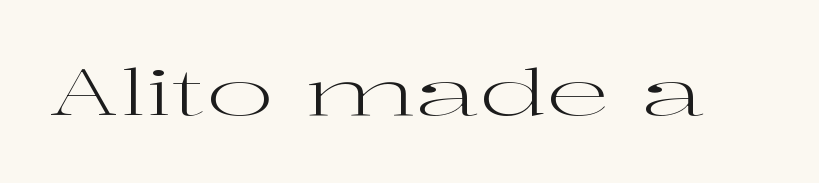
{"serif": "yes", "italic": "no", "bold": "no", "weight": "regular", "width": "wide", "stroke_contrast": "high", "x_height": "medium", "monospaced": "no", "underline": "no", "letter_spacing": "normal", "letter_spacing_em": 0.0, "glyph_px": 63}
